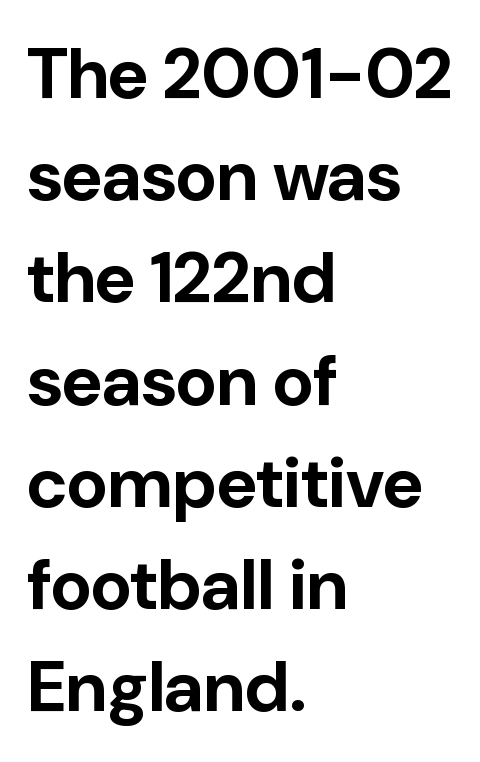
This sample uses a sans-serif face. Leftover space on each line is placed entirely after the last word. Nobody drew a line under any word here. Tracking here is standard; glyphs follow each other at the usual distance. The typesetting leans heavy: a genuine bold.
